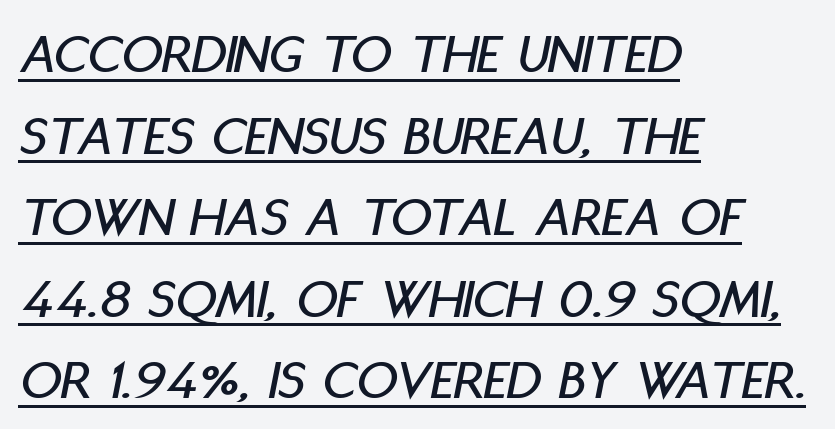
Q: Is the text italic (slanted)? A: Yes, it leans right by about 11 degrees.
Q: Is the text underlined? A: Yes.
Q: How is the paragraph aligned? A: Left-aligned.
Q: Is the spacing between letters normal or unusually wide? A: Normal.
Q: Is the spacing between lines tight, normal or loose? A: Normal.
Q: Width (condensed, normal, or wide)? A: Condensed.
Q: Stroke contrast? A: Low.
Q: x-height? A: Large.
Q: Monospaced? A: No.
